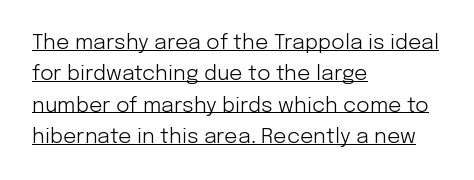
{"italic": "no", "bold": "no", "underline": "yes", "align": "left", "line_spacing": "normal", "line_spacing_ratio": 1.49, "letter_spacing": "normal", "letter_spacing_em": 0.0, "glyph_px": 21}
